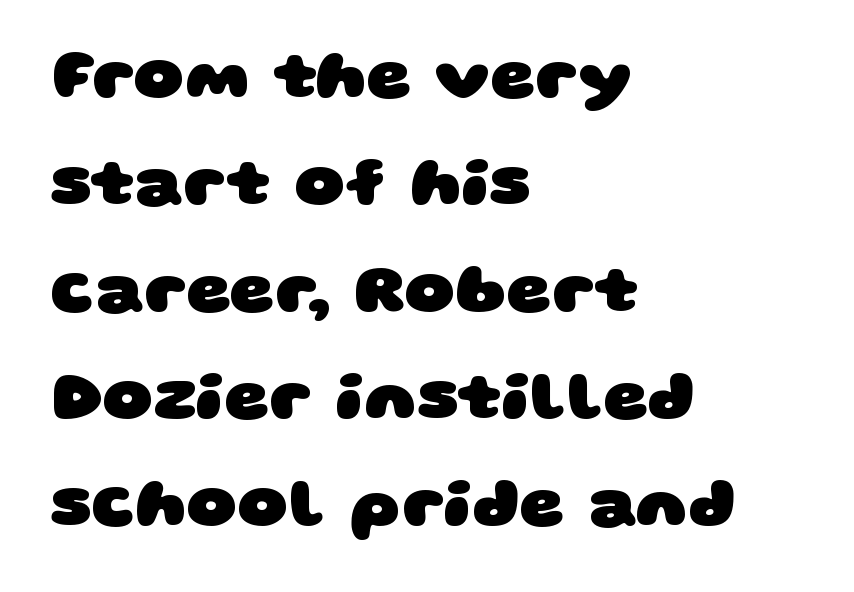
Nope, no serifs anywhere on these letters. In terms of leading, this rendering sits right in the middle. Lines of text with bare space underneath. Compared with typical body copy, the letter spacing here is the same. Here the designer chose a conventional face with non-uniform glyph widths.
